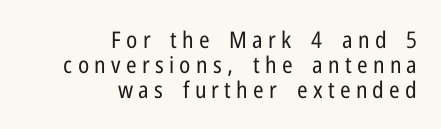
The image shows 23 px text type, upright; set right-aligned, tight line spacing (1.08x), unusually wide letter spacing (+0.23 em), not underlined.
